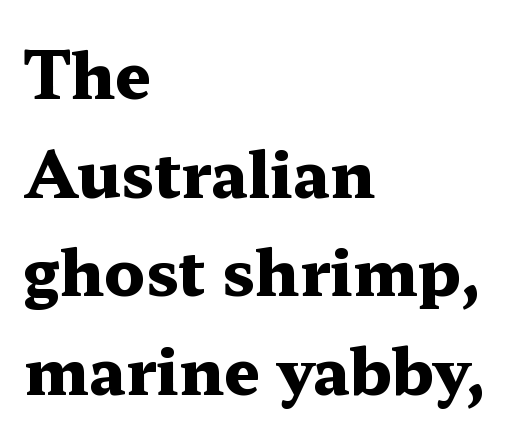
Q: Is the text bold? A: Yes.
Q: Is the text italic (slanted)? A: No, it is upright.
Q: Is the typeface a serif or a sans-serif typeface? A: Serif.
Q: Is the text underlined? A: No.
Q: How is the paragraph aligned? A: Left-aligned.
Q: Is the spacing between letters normal or unusually wide? A: Normal.
Q: Is the spacing between lines tight, normal or loose? A: Normal.
Q: Width (condensed, normal, or wide)? A: Wide.
Q: Stroke contrast? A: Medium.
Q: x-height? A: Medium.
Q: Monospaced? A: No.
